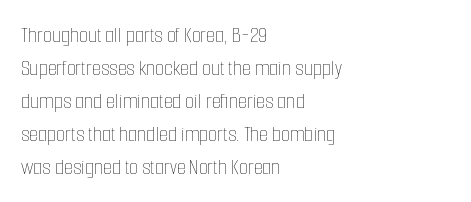
The image shows 23 px text type, upright; set left-aligned, normal line spacing (1.43x), normal letter spacing, not underlined.
